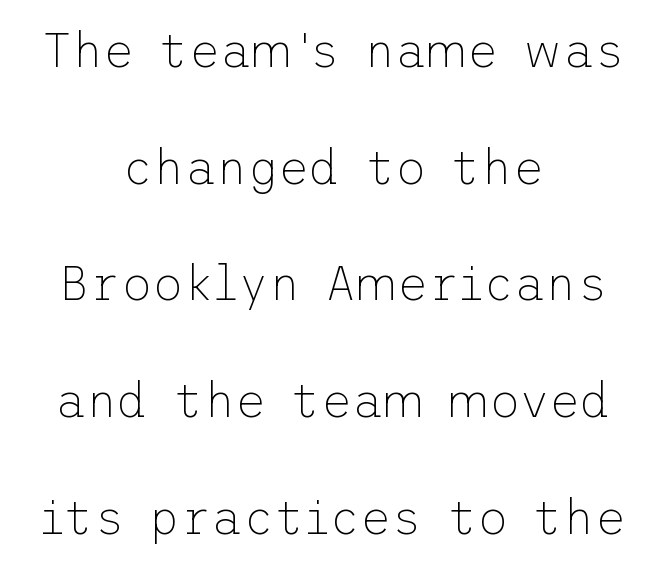
Honestly, the rows look like they've been pulled way apart. Note: no serifs on the glyphs. Every character sits straight up, as roman type does. The typesetting does not lean heavy: it is not bold. A bare baseline throughout the passage.
